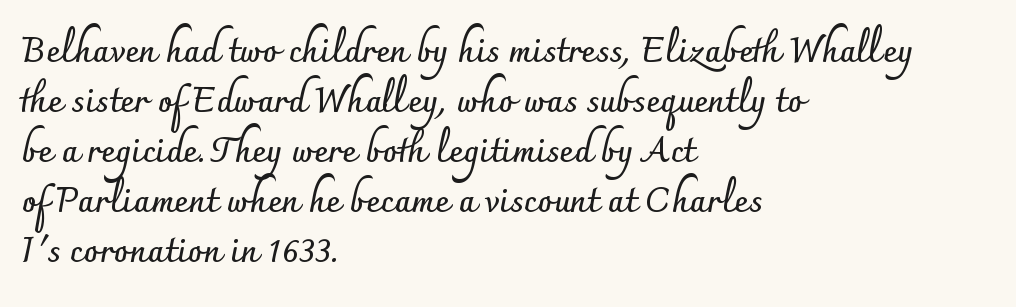
Q: Is the text bold? A: Yes.
Q: Is the text italic (slanted)? A: Yes.
Q: Is the typeface a serif or a sans-serif typeface? A: Sans-serif.
Q: Is the text underlined? A: No.
Q: How is the paragraph aligned? A: Left-aligned.
Q: Is the spacing between letters normal or unusually wide? A: Normal.
Q: Is the spacing between lines tight, normal or loose? A: Normal.
Q: Width (condensed, normal, or wide)? A: Normal.
Q: Stroke contrast? A: Low.
Q: x-height? A: Small.
Q: Monospaced? A: No.
